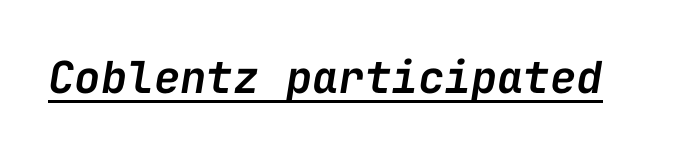
The image shows 44 px semibold type, italic (leaning right), monospaced; set normal letter spacing, underlined; low stroke contrast and a medium x-height.
